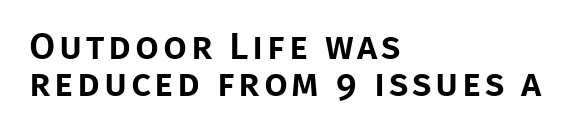
{"serif": "no", "italic": "no", "width": "normal", "stroke_contrast": "low", "x_height": "large", "monospaced": "no", "underline": "no", "align": "left", "line_spacing": "tight", "line_spacing_ratio": 0.97, "glyph_px": 38}
